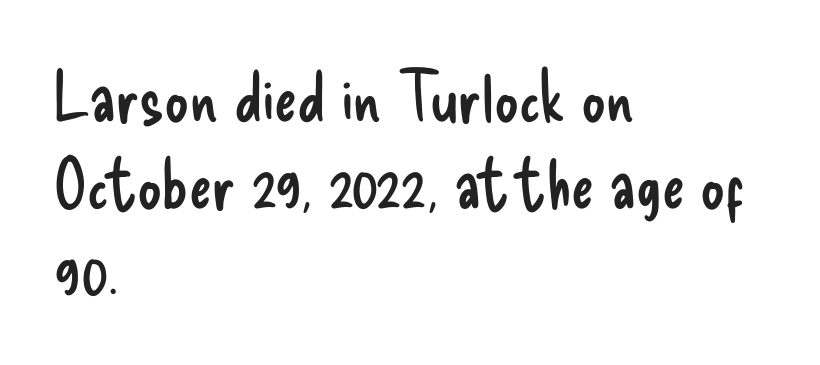
The image shows 68 px regular-weight, condensed sans-serif type, upright; set left-aligned, normal line spacing (1.28x), normal letter spacing, not underlined; low stroke contrast and a small x-height.
